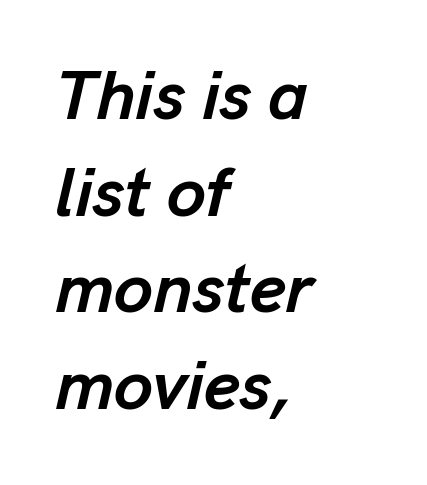
Q: Is the text bold? A: Yes.
Q: Is the text italic (slanted)? A: Yes, it leans right by about 13 degrees.
Q: Is the text underlined? A: No.
Q: How is the paragraph aligned? A: Left-aligned.
Q: Is the spacing between letters normal or unusually wide? A: Normal.
Q: Is the spacing between lines tight, normal or loose? A: Normal.
Q: Width (condensed, normal, or wide)? A: Normal.
Q: Stroke contrast? A: Low.
Q: x-height? A: Medium.
Q: Monospaced? A: No.
